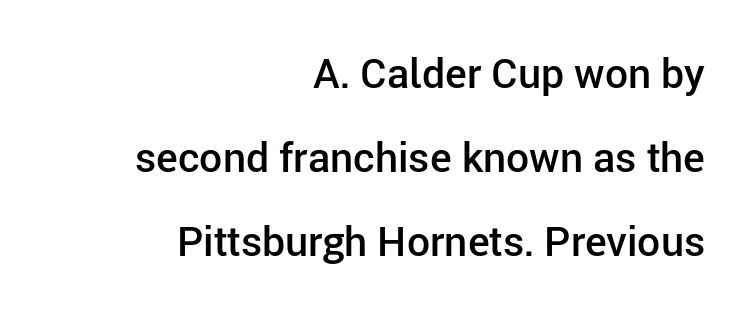
Q: Is the text bold? A: Semi-bold.
Q: Is the text italic (slanted)? A: No, it is upright.
Q: Is the typeface a serif or a sans-serif typeface? A: Sans-serif.
Q: Is the text underlined? A: No.
Q: How is the paragraph aligned? A: Right-aligned.
Q: Is the spacing between letters normal or unusually wide? A: Normal.
Q: Is the spacing between lines tight, normal or loose? A: Loose.
Q: Width (condensed, normal, or wide)? A: Normal.
Q: Stroke contrast? A: Low.
Q: x-height? A: Medium.
Q: Monospaced? A: No.
